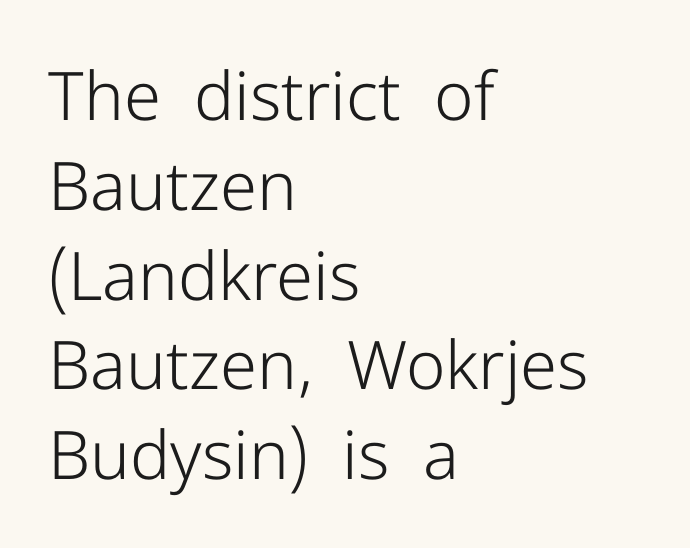
The cut favours lightness, reaching ordinary text weight at its darkest. When letters stand straight like this, we call the style roman or upright. Here the glyphs are tracked normally, forming tight word shapes. Note: no serifs on the glyphs. Compared with typical paragraphs, the rows here are spaced about the same.
